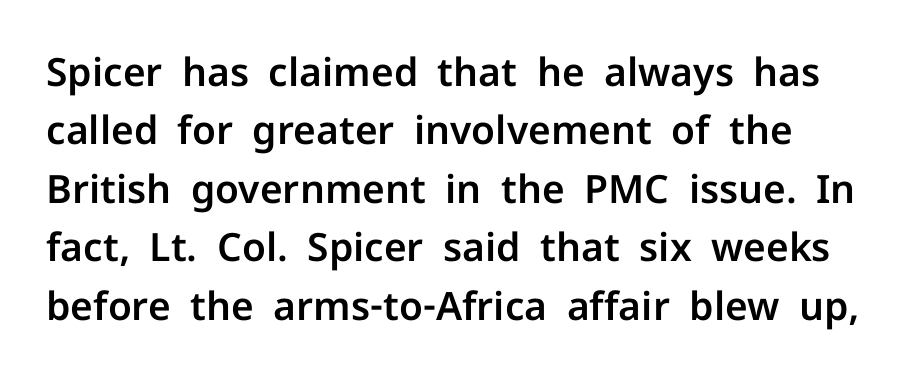
Q: Is the text italic (slanted)? A: No, it is upright.
Q: Is the typeface a serif or a sans-serif typeface? A: Sans-serif.
Q: Is the text underlined? A: No.
Q: Is the spacing between letters normal or unusually wide? A: Normal.
Q: Is the spacing between lines tight, normal or loose? A: Normal.
Q: Width (condensed, normal, or wide)? A: Normal.
Q: Stroke contrast? A: Low.
Q: x-height? A: Medium.
Q: Monospaced? A: No.
